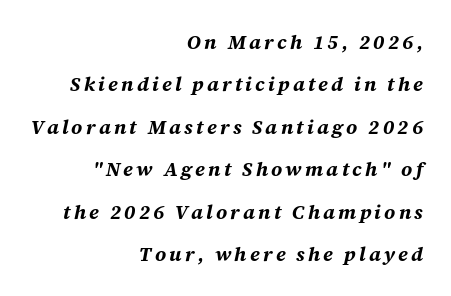
The image shows 20 px bold type, italic (leaning right); set right-aligned, loose line spacing (2.12x), not underlined.
